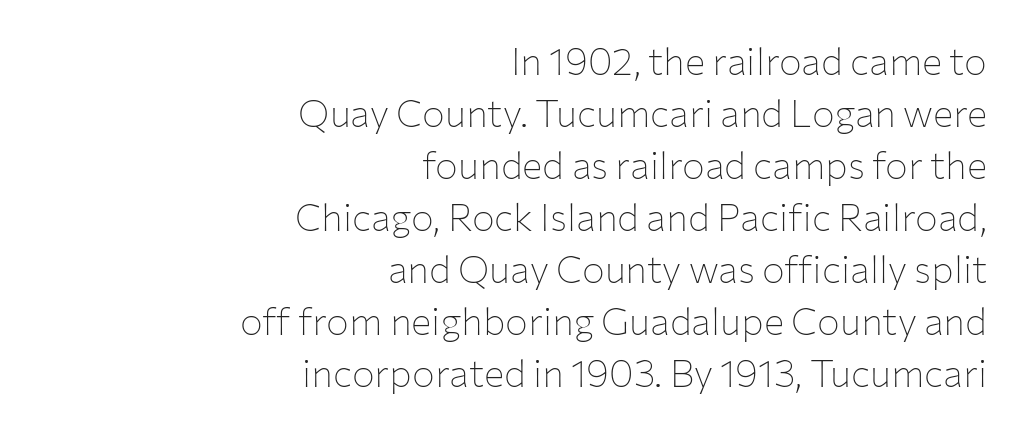
No letter is thick-stroked: the sample isn't bold. This sample has the flowing, uneven cadence of proportional lettering. Horizontal bands of white between lines are of average thickness. The type sits square on the baseline with zero lean. Layout note: lines flush right.
